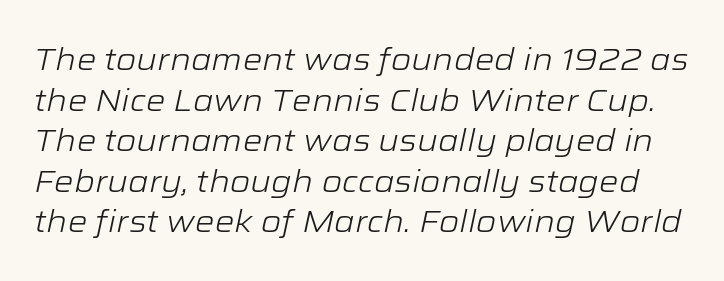
The image shows 31 px light, wide type, italic (leaning right); set normal line spacing (1.31x), normal letter spacing, not underlined; low stroke contrast and a medium x-height.
